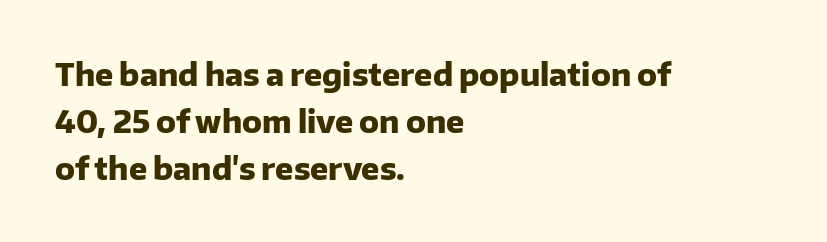
{"serif": "no", "italic": "no", "bold": "yes", "weight": "heavy", "width": "normal", "stroke_contrast": "low", "x_height": "medium", "monospaced": "no", "underline": "no", "align": "left", "line_spacing": "normal", "line_spacing_ratio": 1.56, "letter_spacing": "normal", "letter_spacing_em": 0.0, "glyph_px": 30}
